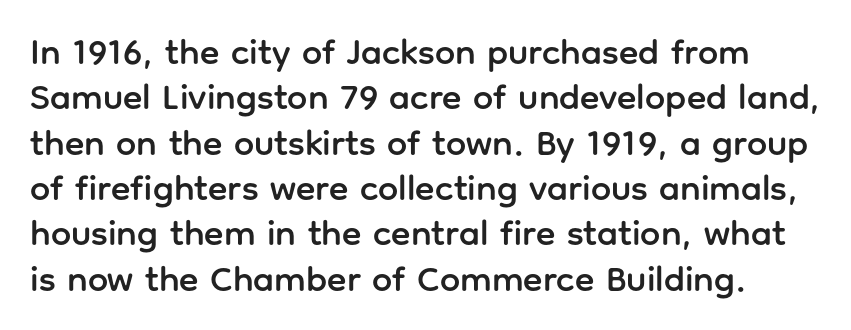
The image shows 36 px sans-serif type, upright; set normal line spacing (1.26x), normal letter spacing, not underlined; low stroke contrast and a medium x-height.
